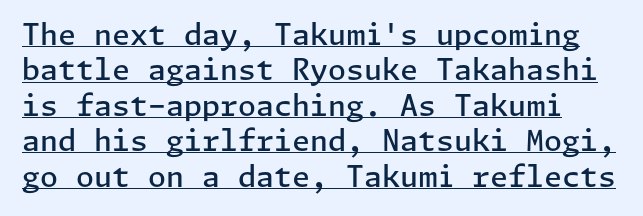
Notice the strokes are somewhat thickened but not fully heavy: this is a semibold. Classification — sans serif. A continuous stroke trails under the words, as in a hyperlink. The letters stand straight up with perfectly vertical stems. Glyph-to-glyph distance matches everyday printed text.
